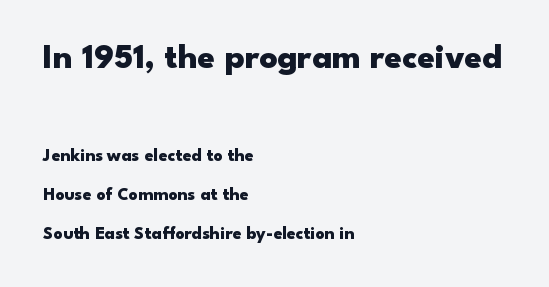
The image shows 35 px heavy, wide sans-serif type, upright; set left-aligned, loose line spacing (2.19x), normal letter spacing, not underlined; the first (top) block is 1.94x larger; low stroke contrast and a small x-height.
